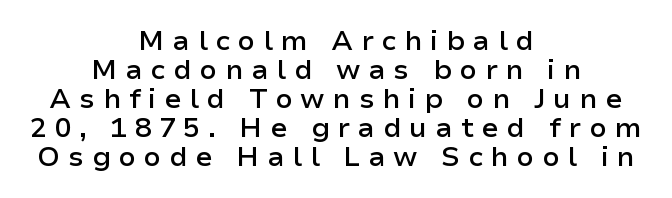
The image shows 28 px semibold sans-serif type, upright; set centered, tight line spacing (1.04x), unusually wide letter spacing (+0.27 em), not underlined; low stroke contrast and a medium x-height.
